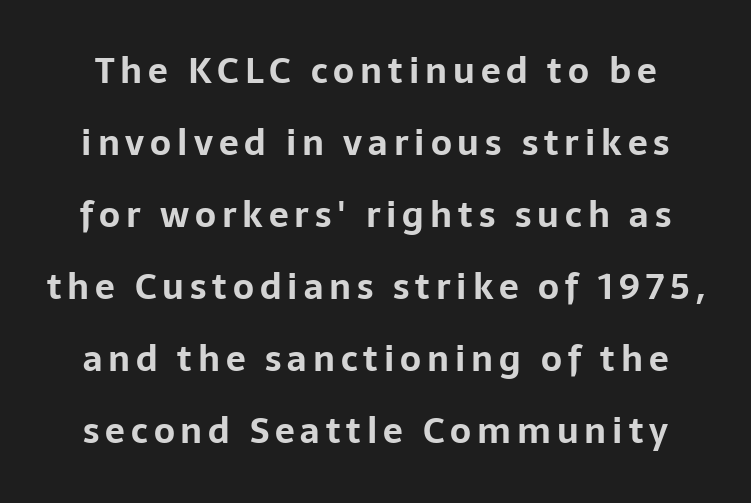
The image shows 35 px bold sans-serif type, upright; set loose line spacing (2.06x), not underlined; low stroke contrast and a medium x-height.
